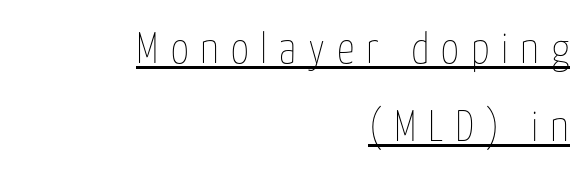
{"italic": "no", "bold": "no", "weight": "thin", "width": "condensed", "stroke_contrast": "low", "x_height": "medium", "monospaced": "no", "underline": "yes", "align": "right", "line_spacing_ratio": 1.77, "letter_spacing": "wide", "letter_spacing_em": 0.27, "glyph_px": 44}
